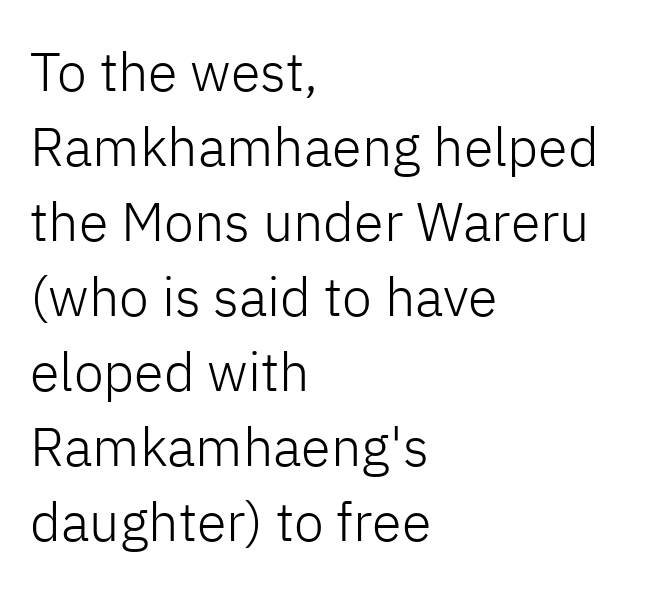
The image shows 54 px light sans-serif type, upright; set left-aligned, normal line spacing (1.39x), normal letter spacing, not underlined; low stroke contrast and a medium x-height.
